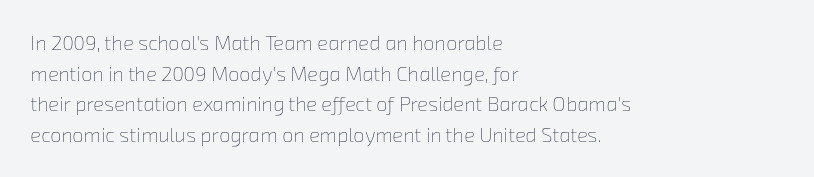
Q: Is the text bold? A: No.
Q: Is the text underlined? A: No.
Q: How is the paragraph aligned? A: Left-aligned.
Q: Is the spacing between letters normal or unusually wide? A: Normal.
Q: Is the spacing between lines tight, normal or loose? A: Normal.
